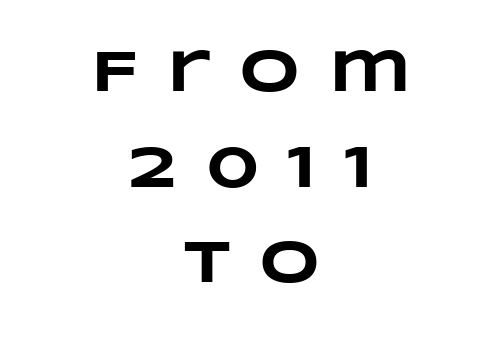
Q: Is the text bold? A: Yes.
Q: Is the text underlined? A: No.
Q: How is the paragraph aligned? A: Centered.
Q: Is the spacing between letters normal or unusually wide? A: Unusually wide.
Q: Is the spacing between lines tight, normal or loose? A: Normal.
Q: Width (condensed, normal, or wide)? A: Wide.
Q: Stroke contrast? A: Low.
Q: x-height? A: Large.
Q: Monospaced? A: No.
